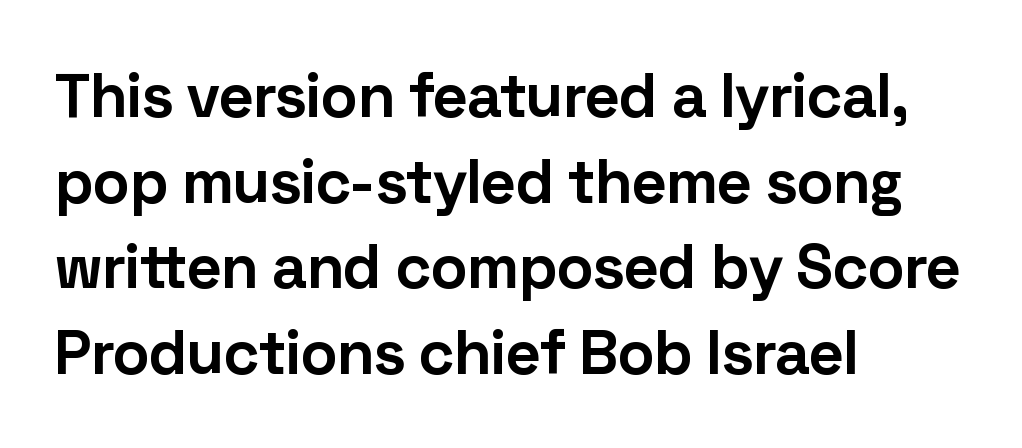
{"serif": "no", "italic": "no", "bold": "yes", "weight": "bold", "width": "normal", "stroke_contrast": "low", "x_height": "medium", "monospaced": "no", "underline": "no", "align": "left", "line_spacing": "normal", "line_spacing_ratio": 1.38, "letter_spacing": "normal", "letter_spacing_em": 0.0, "glyph_px": 62}
